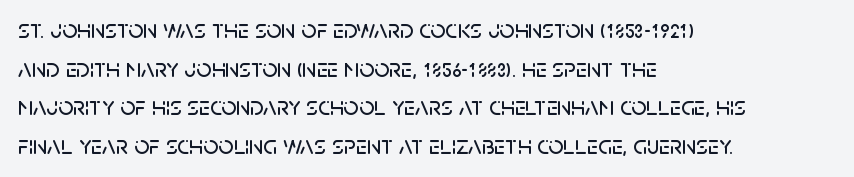
If you measured baseline to baseline, you'd find a middling distance. The line texture is even and compact thanks to regular tracking. Descender tails drop into unmarked territory. Posture: upright roman. Horizontally, the lines are justified to the leading edge only.
